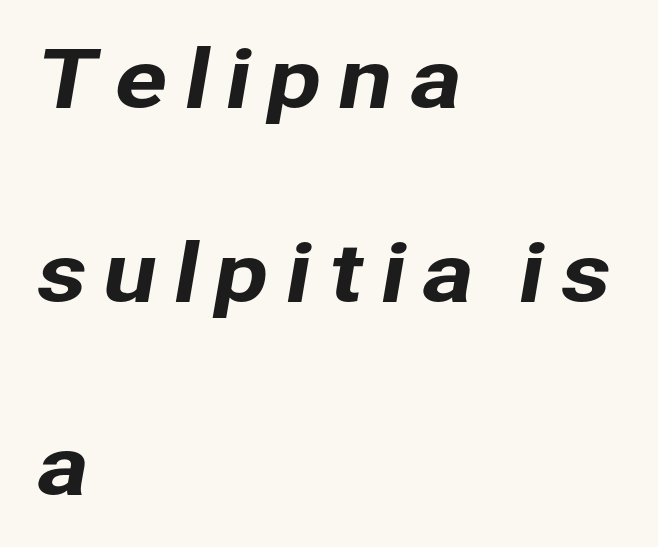
The image shows 80 px sans-serif type; set left-aligned, loose line spacing (2.42x), not underlined; low stroke contrast and a medium x-height.
